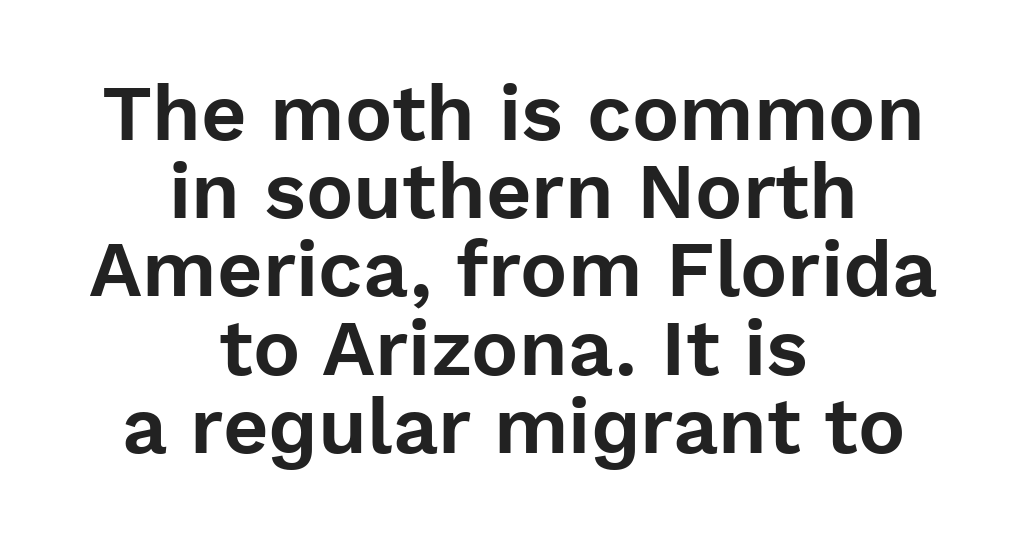
Q: Is the text italic (slanted)? A: No, it is upright.
Q: Is the typeface a serif or a sans-serif typeface? A: Sans-serif.
Q: Is the text underlined? A: No.
Q: How is the paragraph aligned? A: Centered.
Q: Is the spacing between letters normal or unusually wide? A: Normal.
Q: Is the spacing between lines tight, normal or loose? A: Tight.
Q: Width (condensed, normal, or wide)? A: Normal.
Q: x-height? A: Medium.
Q: Monospaced? A: No.
